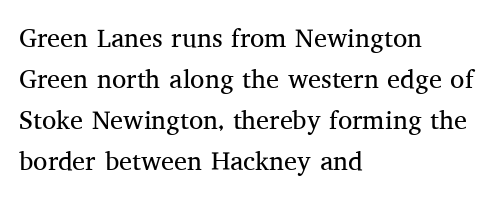
Q: Is the text bold? A: No.
Q: Is the text italic (slanted)? A: No, it is upright.
Q: Is the text underlined? A: No.
Q: How is the paragraph aligned? A: Left-aligned.
Q: Is the spacing between letters normal or unusually wide? A: Normal.
Q: Is the spacing between lines tight, normal or loose? A: Normal.
